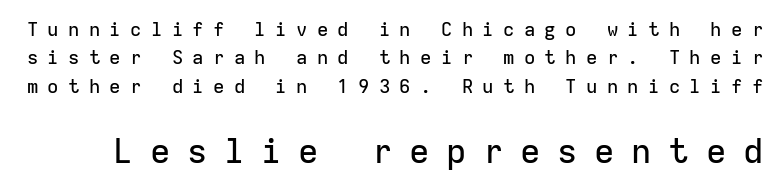
The image shows 34 px sans-serif type, upright, monospaced; set normal line spacing (1.5x), unusually wide letter spacing (+0.49 em), not underlined; the second (bottom) block is 1.79x larger; low stroke contrast and a medium x-height.
